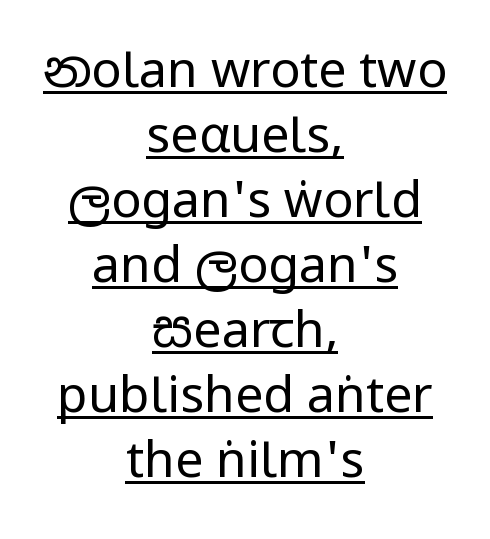
Q: Is the text bold? A: No.
Q: Is the text italic (slanted)? A: No, it is upright.
Q: Is the typeface a serif or a sans-serif typeface? A: Sans-serif.
Q: Is the text underlined? A: Yes.
Q: How is the paragraph aligned? A: Centered.
Q: Is the spacing between letters normal or unusually wide? A: Normal.
Q: Is the spacing between lines tight, normal or loose? A: Normal.
Q: Width (condensed, normal, or wide)? A: Condensed.
Q: Stroke contrast? A: Low.
